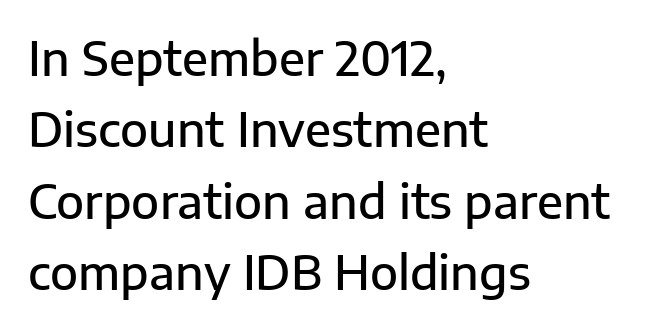
{"serif": "no", "italic": "no", "bold": "semi", "weight": "semibold", "width": "normal", "stroke_contrast": "low", "x_height": "medium", "monospaced": "no", "underline": "no", "align": "left", "line_spacing": "normal", "line_spacing_ratio": 1.55, "letter_spacing": "normal", "letter_spacing_em": 0.0, "glyph_px": 46}
